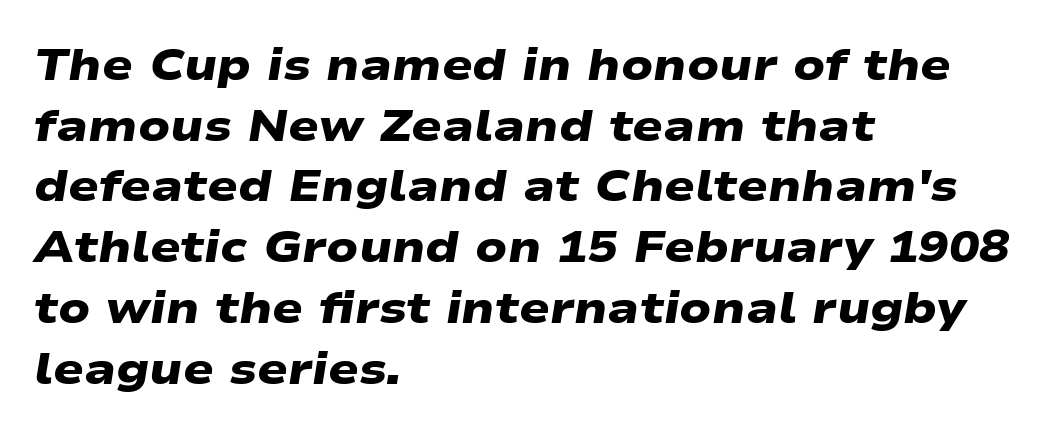
{"serif": "no", "bold": "yes", "weight": "heavy", "width": "wide", "stroke_contrast": "low", "x_height": "medium", "monospaced": "no", "underline": "no", "align": "left", "line_spacing": "normal", "line_spacing_ratio": 1.35, "letter_spacing": "normal", "letter_spacing_em": 0.0, "glyph_px": 45}
